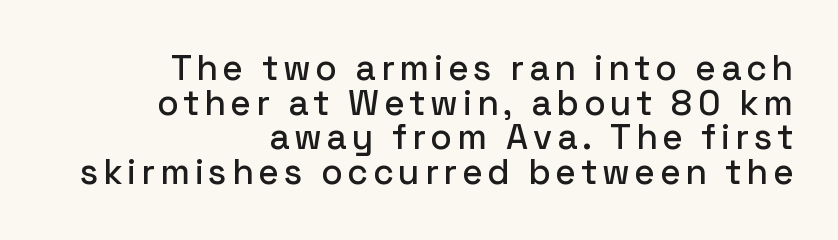
Spacing verdict: proportional, widths tailored to each character. This sample is right-justified, so line beginnings fall wherever the words allow. The strip under each line holds only bare page. No italicization has been applied; the sample stays upright. The glyphs in this specimen are sans serif. One glance says dense: line gaps are narrower than usual.
